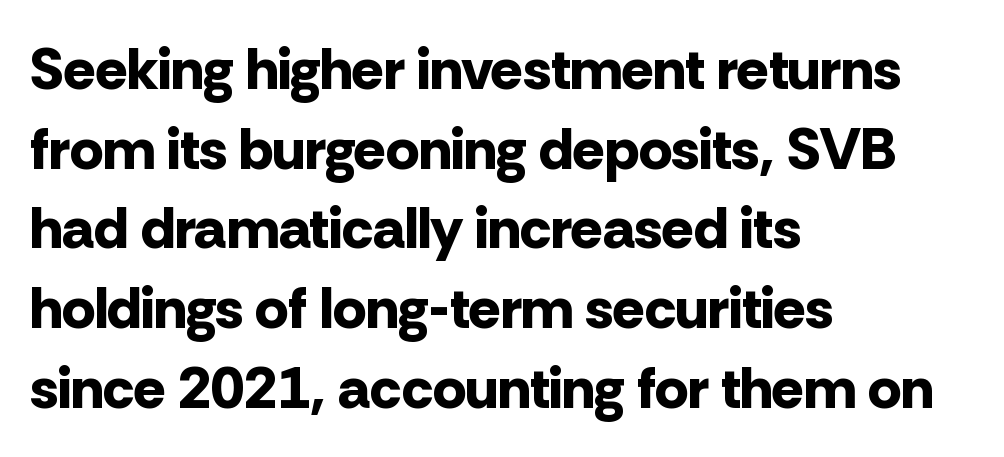
{"serif": "no", "italic": "no", "bold": "yes", "weight": "bold", "width": "normal", "stroke_contrast": "low", "x_height": "medium", "monospaced": "no", "underline": "no", "align": "left", "line_spacing": "normal", "line_spacing_ratio": 1.35, "letter_spacing": "normal", "letter_spacing_em": 0.0, "glyph_px": 59}
